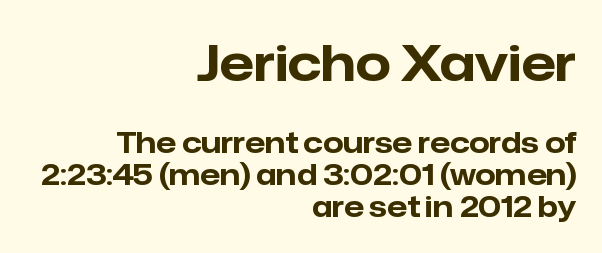
Q: Is the text bold? A: Yes.
Q: Is the text italic (slanted)? A: No, it is upright.
Q: Is the typeface a serif or a sans-serif typeface? A: Sans-serif.
Q: Is the text underlined? A: No.
Q: How is the paragraph aligned? A: Right-aligned.
Q: Is the spacing between letters normal or unusually wide? A: Normal.
Q: Is the spacing between lines tight, normal or loose? A: Tight.
Q: Which block of text is set in a larger size, the first (top) or the second (bottom)? A: The first (top) one.
Q: Width (condensed, normal, or wide)? A: Normal.
Q: Stroke contrast? A: Low.
Q: x-height? A: Medium.
Q: Monospaced? A: No.
